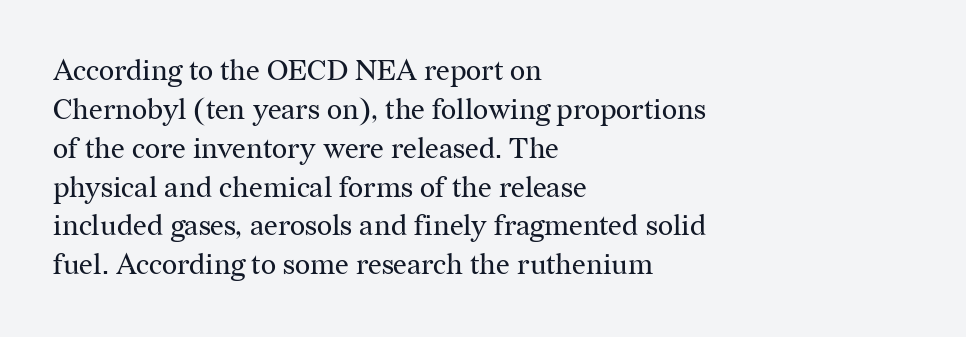
The image shows 29 px regular-weight serif type, upright; set left-aligned, normal line spacing (1.34x), normal letter spacing, not underlined; medium stroke contrast and a medium x-height.
